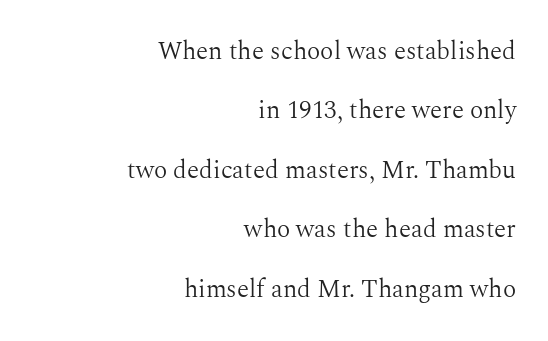
Q: Is the text bold? A: No.
Q: Is the text italic (slanted)? A: No, it is upright.
Q: Is the text underlined? A: No.
Q: How is the paragraph aligned? A: Right-aligned.
Q: Is the spacing between letters normal or unusually wide? A: Normal.
Q: Is the spacing between lines tight, normal or loose? A: Loose.
